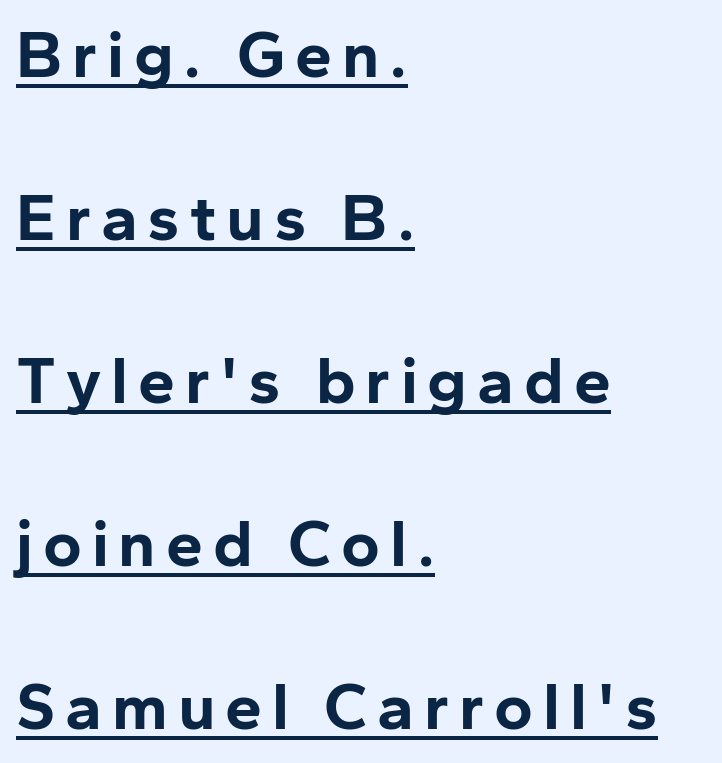
{"serif": "no", "italic": "no", "bold": "yes", "weight": "bold", "width": "normal", "stroke_contrast": "low", "x_height": "medium", "monospaced": "no", "underline": "yes", "align": "left", "line_spacing": "loose", "line_spacing_ratio": 2.47, "glyph_px": 66}
